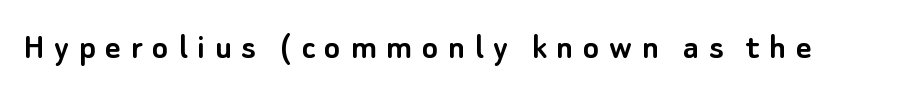
The glyphs are unaccompanied by any horizontal stroke below them. The letters stand straight up with perfectly vertical stems. The passage shown has open, widely tracked lettering throughout. Varying glyph widths throughout — classic text-font behaviour.
